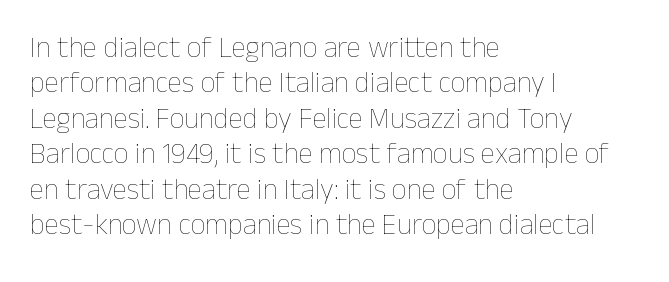
The letterforms sit at book weight or below. The paragraph shown leans on its left margin. Is the letter spacing exaggerated? No — it looks like the ordinary default. A roman cut, with each character standing at attention. These lines are rendered in a variable-pitch font.
